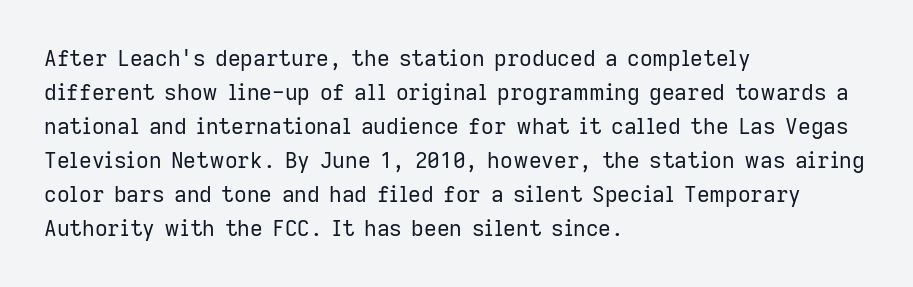
{"italic": "no", "bold": "no", "underline": "no", "align": "left", "line_spacing": "normal", "line_spacing_ratio": 1.55, "letter_spacing": "normal", "letter_spacing_em": 0.0, "glyph_px": 22}
